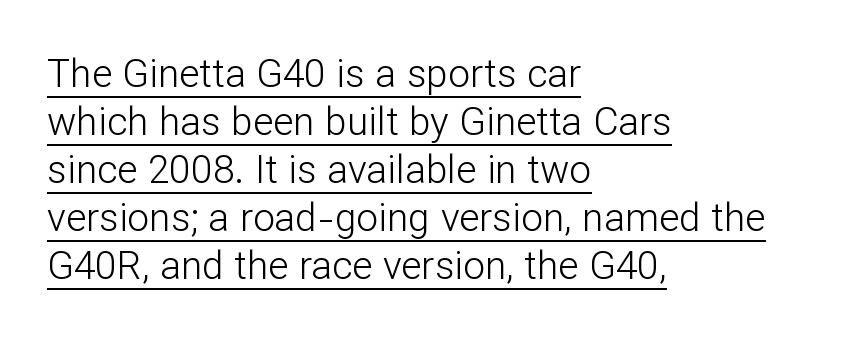
Inter-character spacing is left at the font's built-in metrics. Do the characters align in a grid? No, the font is proportional. Style check: upright. Each stroke keeps to a modest, everyday thickness or less.
